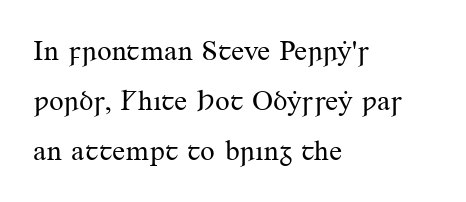
Q: Is the text bold? A: No.
Q: Is the text italic (slanted)? A: No, it is upright.
Q: Is the typeface a serif or a sans-serif typeface? A: Serif.
Q: Is the text underlined? A: No.
Q: How is the paragraph aligned? A: Left-aligned.
Q: Is the spacing between letters normal or unusually wide? A: Normal.
Q: Width (condensed, normal, or wide)? A: Normal.
Q: Stroke contrast? A: Medium.
Q: x-height? A: Small.
Q: Monospaced? A: No.
